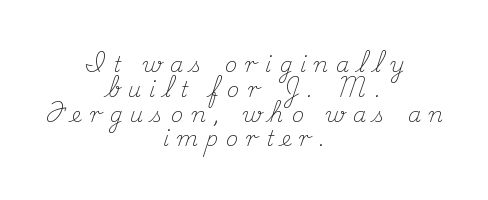
The image shows 21 px text type; set centered, line spacing 1.18x, unusually wide letter spacing (+0.38 em), not underlined.
